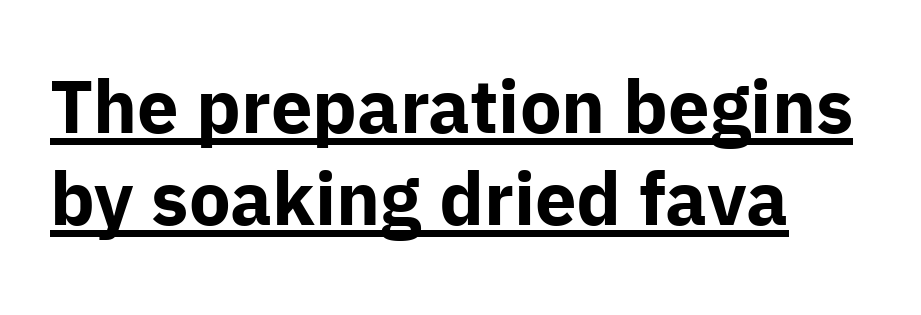
The image shows 74 px bold sans-serif type, upright; set left-aligned, line spacing 1.24x, normal letter spacing, underlined; low stroke contrast and a medium x-height.
